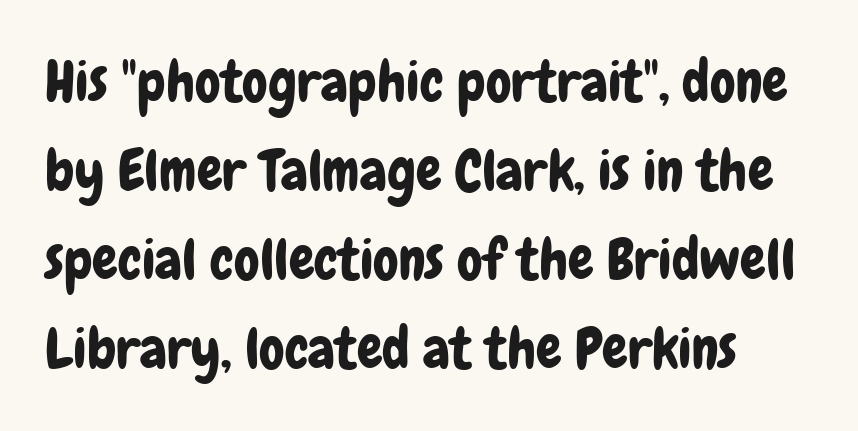
{"serif": "no", "italic": "no", "width": "condensed", "stroke_contrast": "low", "x_height": "medium", "monospaced": "no", "underline": "no", "line_spacing": "normal", "line_spacing_ratio": 1.56, "letter_spacing": "normal", "letter_spacing_em": 0.0, "glyph_px": 57}
